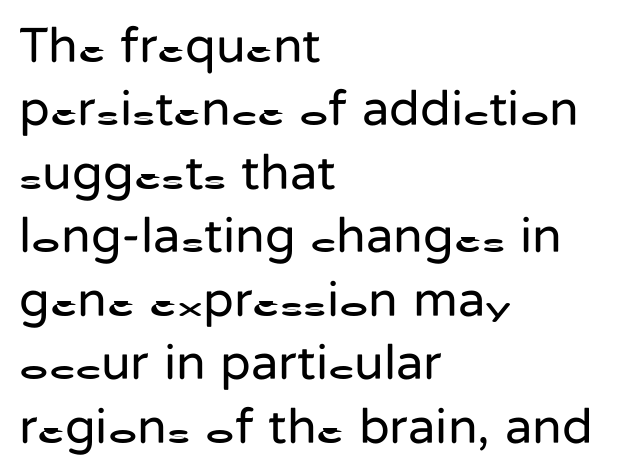
Q: Is the text bold? A: No.
Q: Is the text italic (slanted)? A: No, it is upright.
Q: Is the typeface a serif or a sans-serif typeface? A: Sans-serif.
Q: Is the text underlined? A: No.
Q: How is the paragraph aligned? A: Left-aligned.
Q: Is the spacing between letters normal or unusually wide? A: Normal.
Q: Is the spacing between lines tight, normal or loose? A: Normal.
Q: Width (condensed, normal, or wide)? A: Normal.
Q: Stroke contrast? A: Low.
Q: x-height? A: Medium.
Q: Monospaced? A: No.
